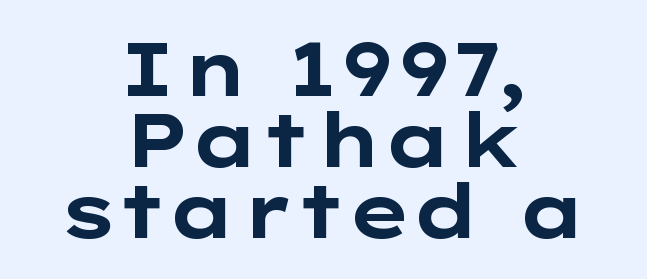
The image shows 75 px bold, wide sans-serif type, upright; set centered, tight line spacing (0.95x), normal letter spacing, not underlined; low stroke contrast and a medium x-height.
